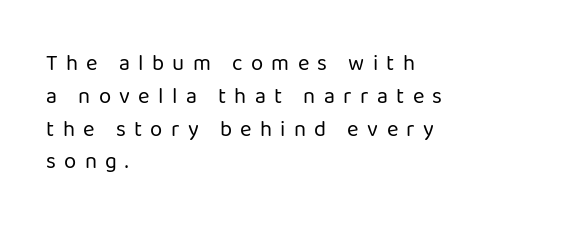
The image shows 22 px text type, upright; set left-aligned, normal line spacing (1.49x), unusually wide letter spacing (+0.38 em), not underlined.
